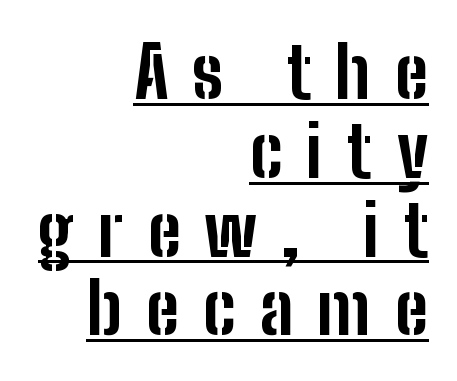
Look at the tracking — it's clearly loosened, letters drifting apart. A typesetter would call this proportional, since set widths differ per character. The text was rendered using a sans face with plain stroke endings. Upright lettering throughout. Every row of glyphs terminates at an identical x-position on the right. The space between consecutive lines is stingy.
